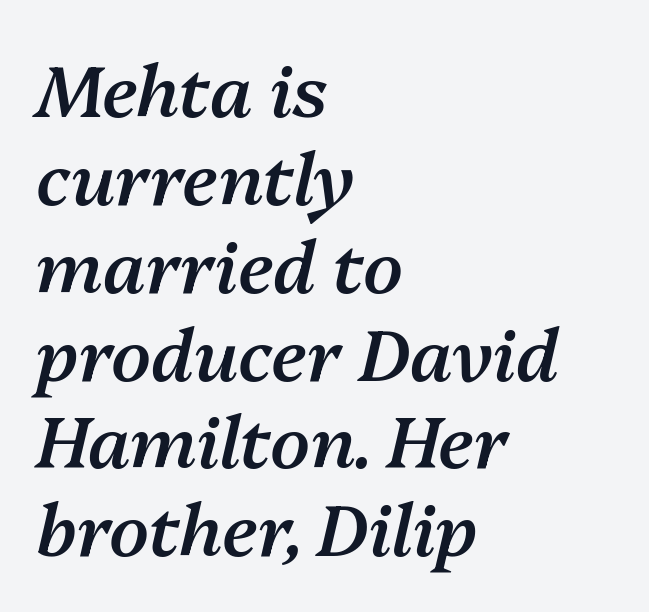
Is this a fixed-width face? No — the glyphs have proportional, varying widths. In CSS terms this would be text-align: left. Semibold letterforms, between regular and bold. Lines of text with bare space underneath. Italic? Definitely — the glyphs are oblique. The type is set solid horizontally, with unmodified tracking.
